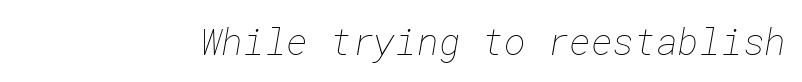
The image shows 37 px thin type; set normal letter spacing, not underlined; low stroke contrast and a medium x-height.
